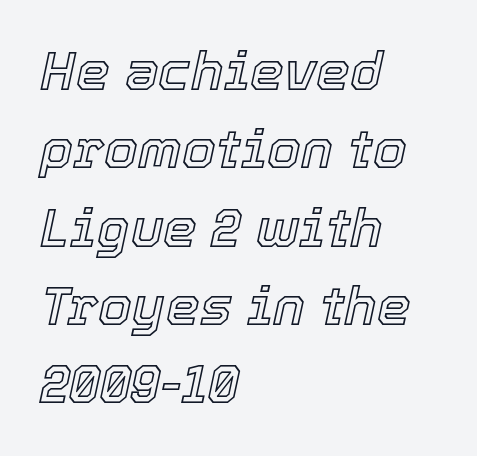
The gap between lines stays unmarked. Normally led — the rows are evenly, conventionally spaced. The whole block is typeset with a tilt. The rag falls on the right side of this text block. Each word holds together tightly as a unit, with standard inter-letter gaps. Varying glyph widths throughout — classic text-font behaviour.
